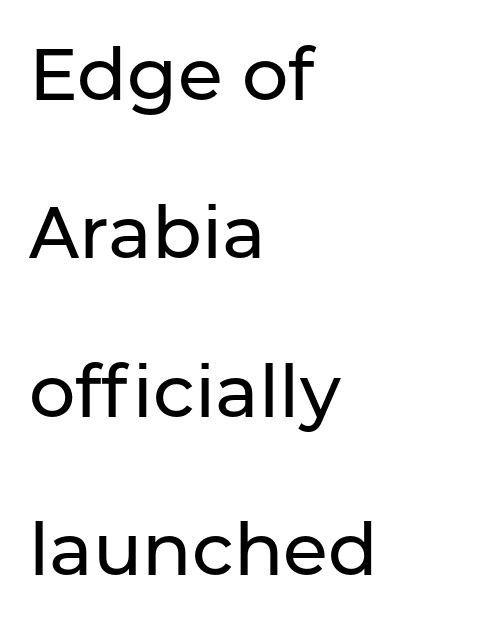
Q: Is the text italic (slanted)? A: No, it is upright.
Q: Is the typeface a serif or a sans-serif typeface? A: Sans-serif.
Q: Is the text underlined? A: No.
Q: How is the paragraph aligned? A: Left-aligned.
Q: Is the spacing between letters normal or unusually wide? A: Normal.
Q: Is the spacing between lines tight, normal or loose? A: Loose.
Q: Width (condensed, normal, or wide)? A: Normal.
Q: Stroke contrast? A: Low.
Q: x-height? A: Medium.
Q: Monospaced? A: No.
